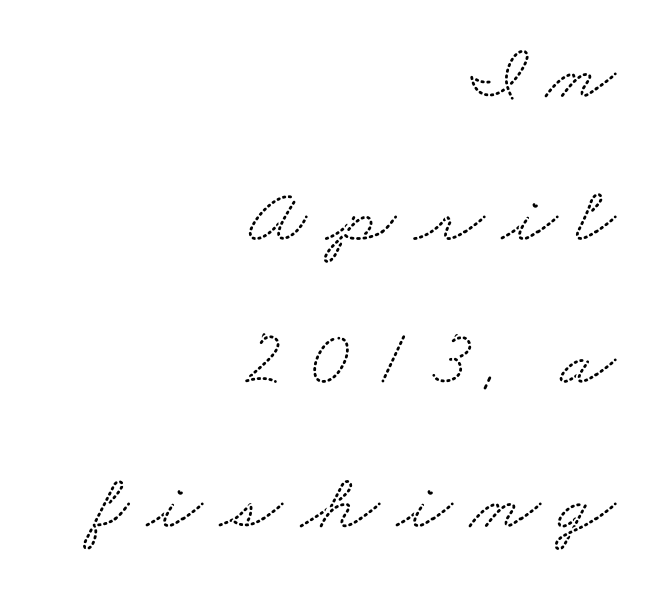
Underline: absent. Font category for this specimen: serif. Each line ends at the same right margin while the left side varies. The letters advance in unequal steps, a hallmark of proportional type. Inter-character spacing is expanded well beyond the font's built-in metrics.
